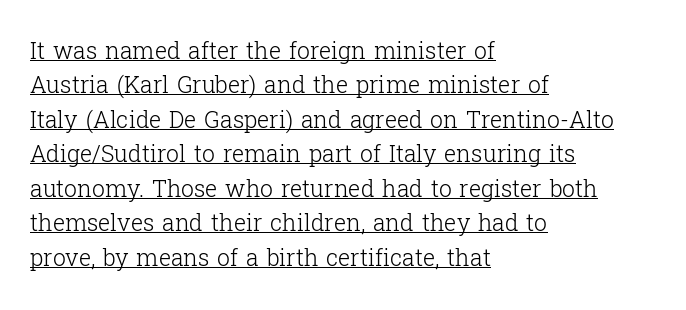
The lines are quadded left. The passage shown is not bold in any degree. Is there any slant? The stems are plumb. The face used here appears with an underline applied.
